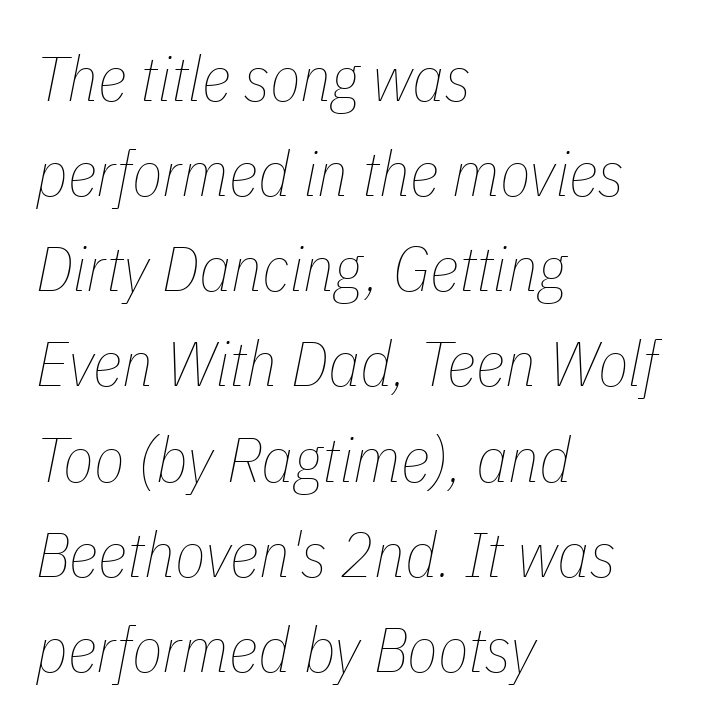
A typesetter would call this proportional, since set widths differ per character. Reading down the column, the eye jumps a familiar distance to each next line. Each row of text sits above clean, open space. These glyphs show unthickened strokes, regular width or finer.
